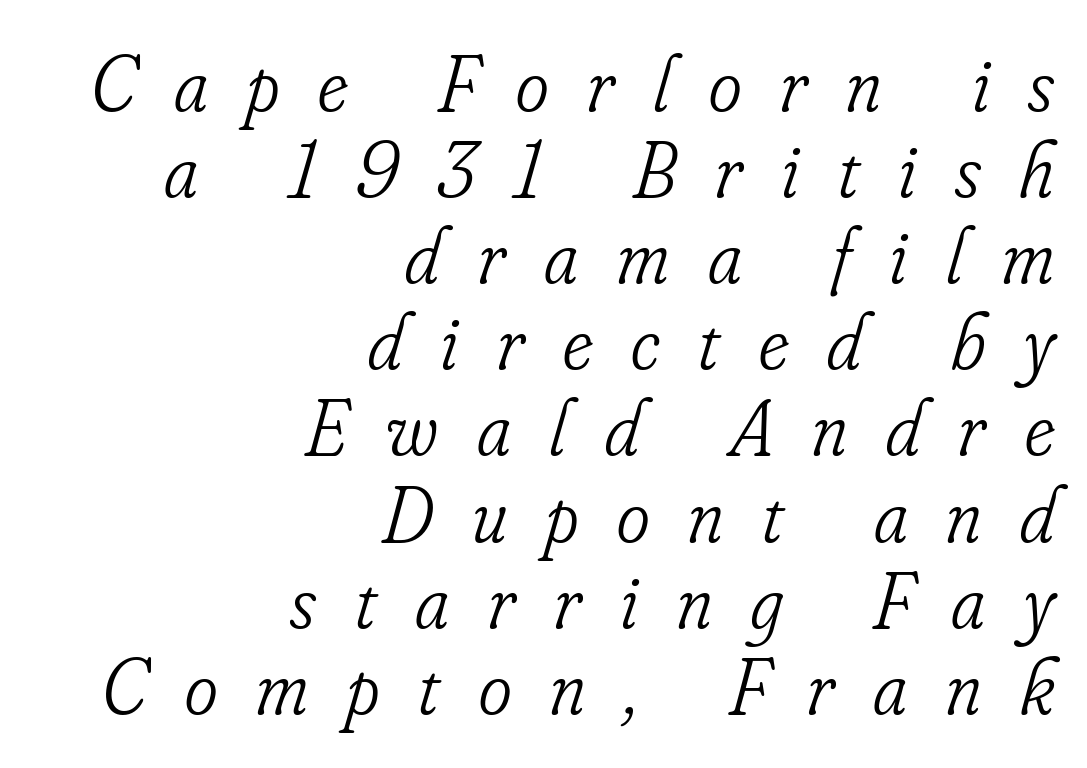
Q: Is the text bold? A: No.
Q: Is the text italic (slanted)? A: Yes, it leans right by about 16 degrees.
Q: Is the typeface a serif or a sans-serif typeface? A: Serif.
Q: Is the text underlined? A: No.
Q: How is the paragraph aligned? A: Right-aligned.
Q: Is the spacing between letters normal or unusually wide? A: Unusually wide.
Q: Is the spacing between lines tight, normal or loose? A: Tight.
Q: Width (condensed, normal, or wide)? A: Condensed.
Q: Stroke contrast? A: Low.
Q: x-height? A: Small.
Q: Monospaced? A: No.
